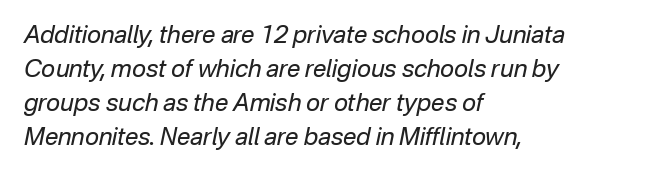
The image shows 24 px text type, italic (leaning right); set left-aligned, normal line spacing (1.42x), normal letter spacing, not underlined.
